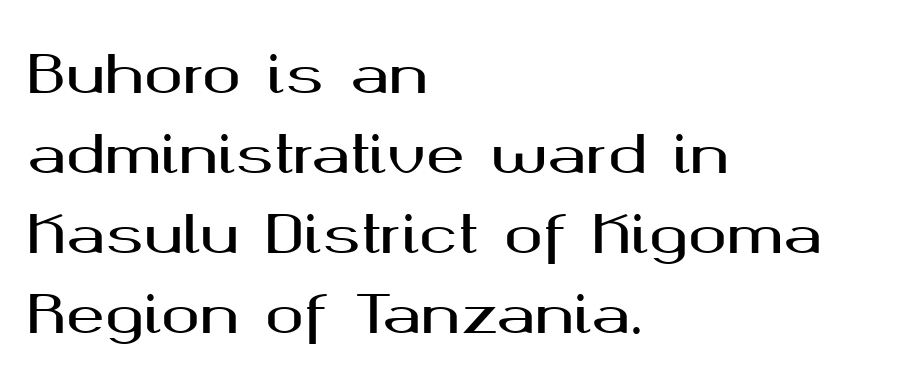
Q: Is the text italic (slanted)? A: No, it is upright.
Q: Is the typeface a serif or a sans-serif typeface? A: Sans-serif.
Q: Is the text underlined? A: No.
Q: How is the paragraph aligned? A: Left-aligned.
Q: Is the spacing between letters normal or unusually wide? A: Normal.
Q: Is the spacing between lines tight, normal or loose? A: Normal.
Q: Width (condensed, normal, or wide)? A: Wide.
Q: Stroke contrast? A: Medium.
Q: x-height? A: Medium.
Q: Monospaced? A: No.
